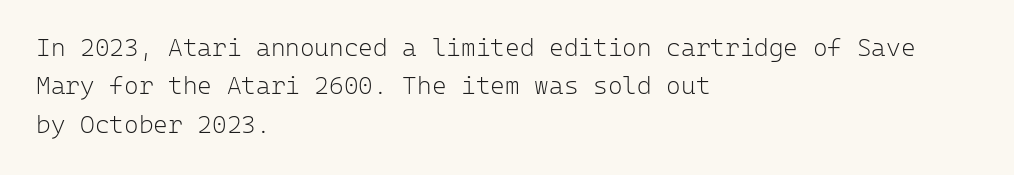
Q: Is the text bold? A: No.
Q: Is the text italic (slanted)? A: No, it is upright.
Q: Is the text underlined? A: No.
Q: How is the paragraph aligned? A: Left-aligned.
Q: Is the spacing between letters normal or unusually wide? A: Normal.
Q: Is the spacing between lines tight, normal or loose? A: Normal.
